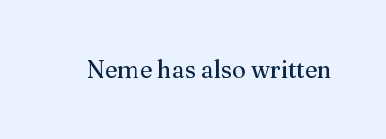
{"italic": "no", "bold": "no", "underline": "no", "letter_spacing": "normal", "letter_spacing_em": 0.0, "glyph_px": 24}
